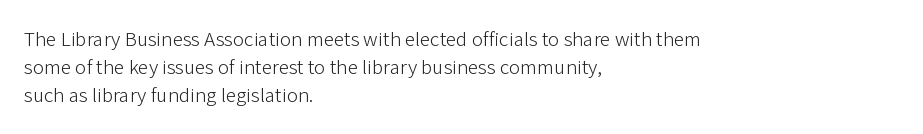
Visually the block forms a straight wall on the left and a jagged coastline on the right. Style check: upright. Bold? No — there's no thickening of the strokes. Notice how descenders clear the ascenders below comfortably — that's standard leading. Each word holds together tightly as a unit, with standard inter-letter gaps.
